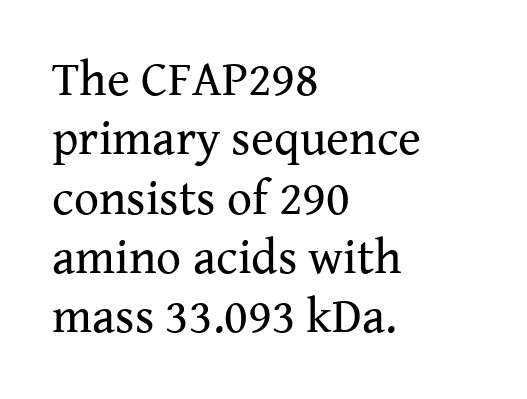
{"serif": "yes", "italic": "no", "bold": "no", "weight": "regular", "width": "normal", "stroke_contrast": "medium", "x_height": "medium", "monospaced": "no", "underline": "no", "align": "left", "line_spacing_ratio": 1.21, "letter_spacing": "normal", "letter_spacing_em": 0.0, "glyph_px": 49}
